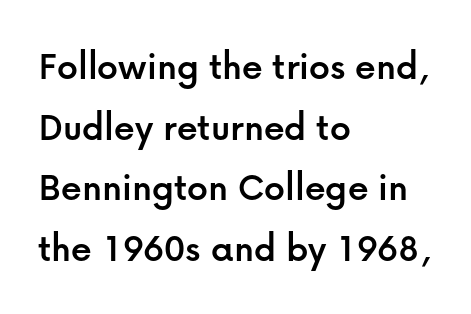
{"serif": "no", "italic": "no", "width": "normal", "stroke_contrast": "low", "x_height": "medium", "monospaced": "no", "underline": "no", "align": "left", "line_spacing": "normal", "line_spacing_ratio": 1.48, "letter_spacing": "normal", "letter_spacing_em": 0.0, "glyph_px": 41}
